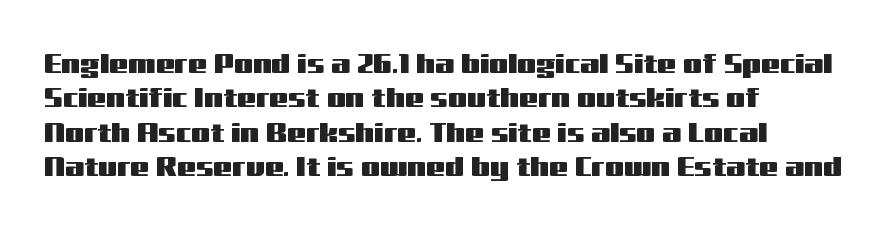
Q: Is the text italic (slanted)? A: No, it is upright.
Q: Is the text underlined? A: No.
Q: How is the paragraph aligned? A: Left-aligned.
Q: Is the spacing between letters normal or unusually wide? A: Normal.
Q: Is the spacing between lines tight, normal or loose? A: Normal.
